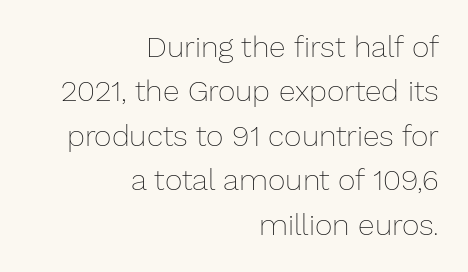
Q: Is the text bold? A: No.
Q: Is the text italic (slanted)? A: No, it is upright.
Q: Is the text underlined? A: No.
Q: How is the paragraph aligned? A: Right-aligned.
Q: Is the spacing between letters normal or unusually wide? A: Normal.
Q: Is the spacing between lines tight, normal or loose? A: Normal.
Q: Width (condensed, normal, or wide)? A: Normal.
Q: Stroke contrast? A: Low.
Q: x-height? A: Medium.
Q: Monospaced? A: No.
